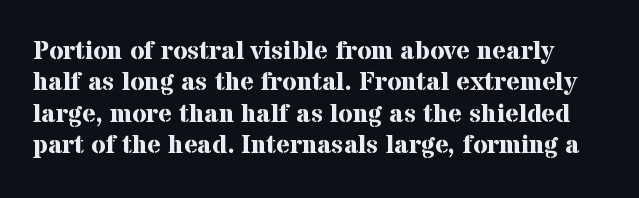
The image shows 26 px bold type, upright; set line spacing 1.21x, normal letter spacing, not underlined.
